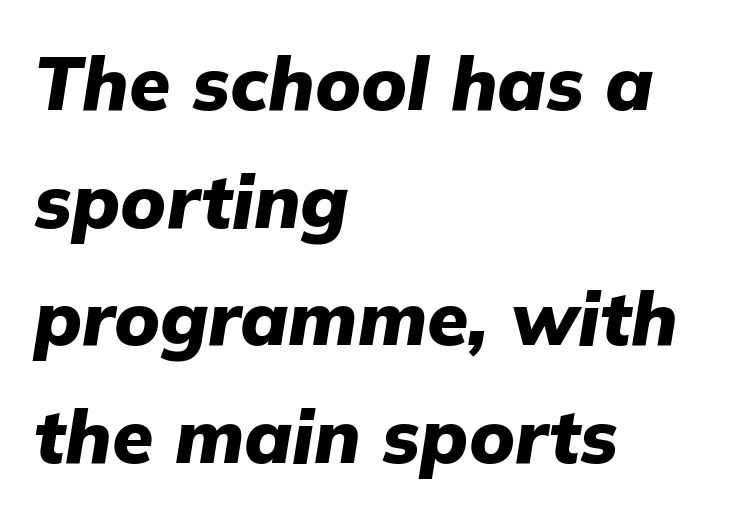
Q: Is the text bold? A: Yes.
Q: Is the text italic (slanted)? A: Yes, it leans right by about 9 degrees.
Q: Is the text underlined? A: No.
Q: How is the paragraph aligned? A: Left-aligned.
Q: Is the spacing between letters normal or unusually wide? A: Normal.
Q: Is the spacing between lines tight, normal or loose? A: Normal.
Q: Width (condensed, normal, or wide)? A: Normal.
Q: Stroke contrast? A: Low.
Q: x-height? A: Medium.
Q: Monospaced? A: No.
